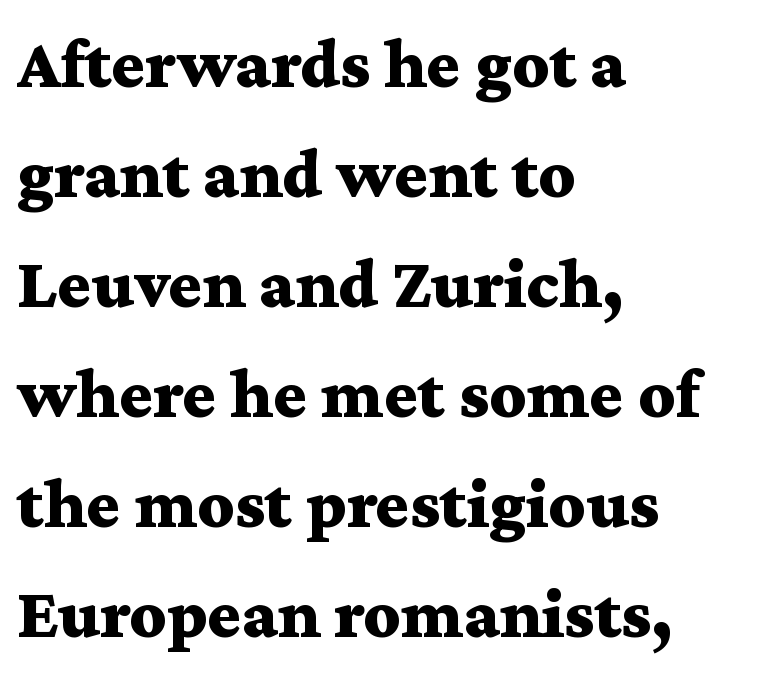
If you measured baseline to baseline, you'd find a middling distance. Weight: bold. Is this a sans? No — the strokes have serifs. The horizontal fit of the characters is conventional and even. The words here are not underlined. Do the characters align in a grid? No, the font is proportional.
